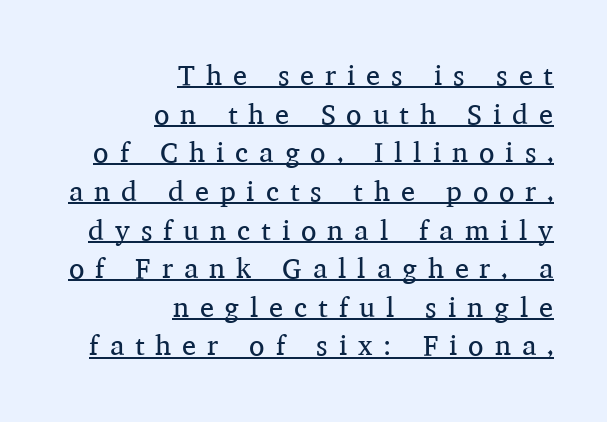
What decoration does the sample have? An underline. Do the letters lean? They stand straight. The face used here is proportionally spaced, like ordinary book or web type. Leading: standard. Alignment: flush right. This is not heavy type; no bold has been used.
